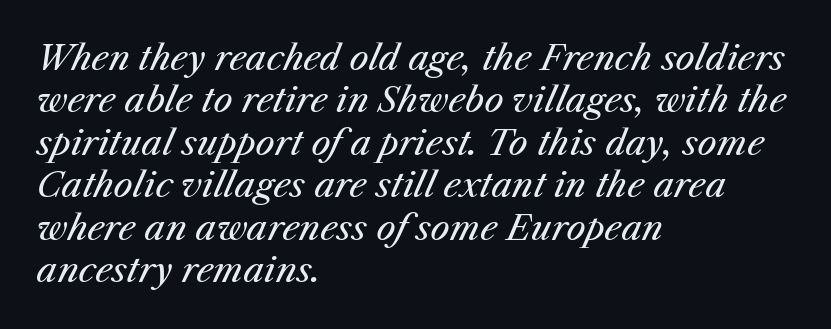
The image shows 34 px regular-weight type, italic (leaning right); set left-aligned, normal line spacing (1.25x), normal letter spacing, not underlined; medium stroke contrast and a medium x-height.
